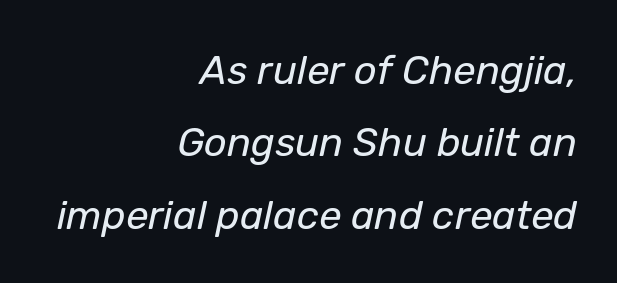
Any mark beneath the type? The region is blank. These lines are rendered in a variable-pitch font. Casual observation: everything's shoved over to the right. Quick note: italic. A quiet, ordinary-to-light weight characterises the typeface.
